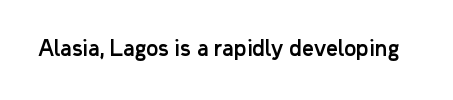
{"italic": "no", "underline": "no", "letter_spacing": "normal", "letter_spacing_em": 0.0, "glyph_px": 21}
